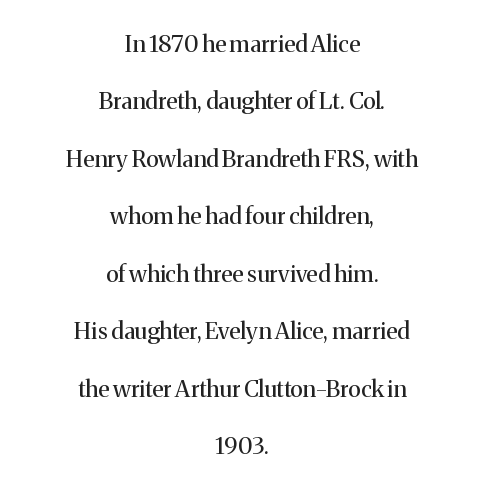
The image shows 23 px text type, upright; set centered, loose line spacing (2.5x), normal letter spacing, not underlined.
